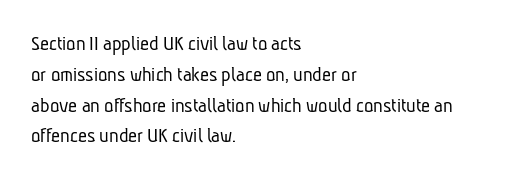
Q: Is the text bold? A: No.
Q: Is the text underlined? A: No.
Q: How is the paragraph aligned? A: Left-aligned.
Q: Is the spacing between letters normal or unusually wide? A: Normal.
Q: Is the spacing between lines tight, normal or loose? A: Normal.
